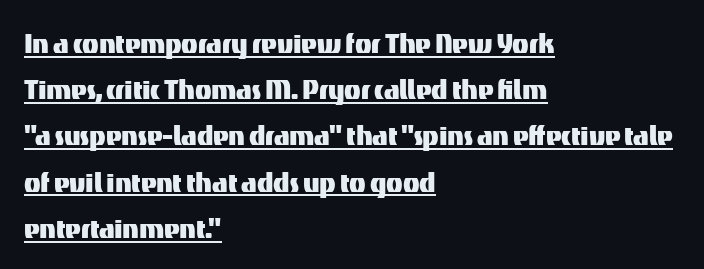
{"serif": "no", "italic": "no", "width": "normal", "stroke_contrast": "medium", "x_height": "medium", "monospaced": "no", "underline": "yes", "align": "left", "line_spacing": "normal", "line_spacing_ratio": 1.36, "letter_spacing": "normal", "letter_spacing_em": 0.0, "glyph_px": 34}
